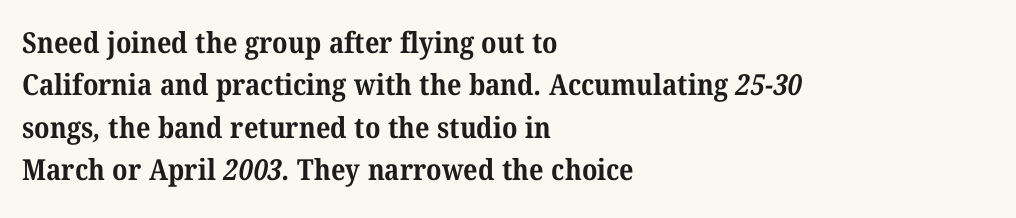
The characters look thick and weighty, a clear bold. Students, observe: this is what conventionally led text looks like. Observe the serifs anchoring each vertical stroke in this sample. Here the glyphs are tracked normally, forming tight word shapes.
